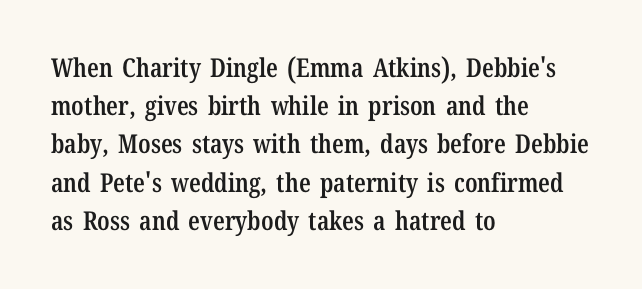
These lines keep a tight, regular rhythm from letter to letter. The rag falls on the right side of this text block. Glance below the letters and you will spot only blank space. Interline gaps are of average width in this sample.
